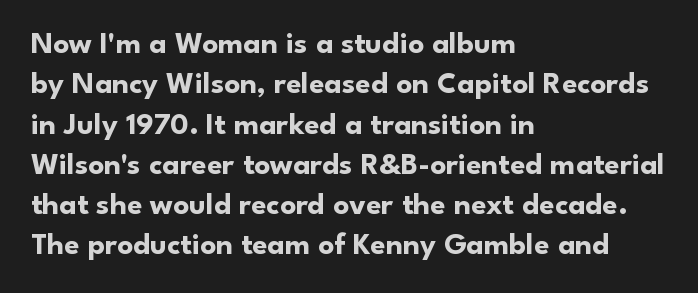
Is this a fixed-width face? No — the glyphs have proportional, varying widths. This sample uses an upright cut, with every glyph sitting square on the baseline. Letters rest on an invisible, unmarked baseline. Layout note: lines flush left. To sum up the face: it is a sans, with no serifs. This sample uses plain, unmodified letter spacing.
